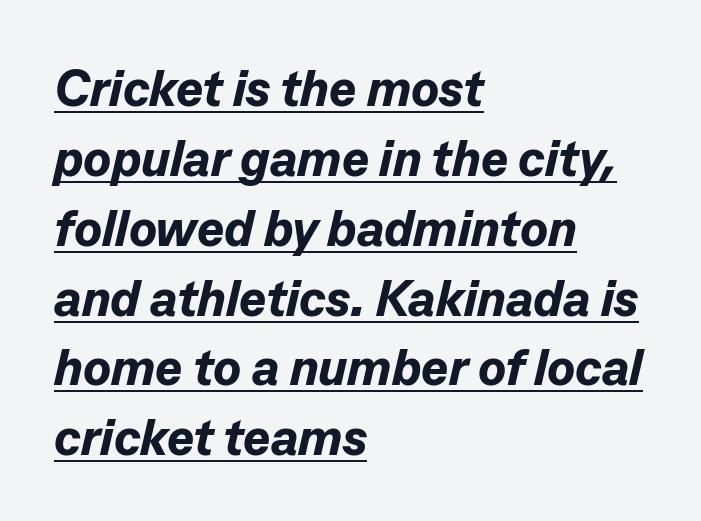
It's the slanting kind of type. The paragraph has a hard left edge and a soft right edge. Quick note: interline space is typical. The string is rendered with underlining switched on. Every letter is thick-stroked: bold, no question.
